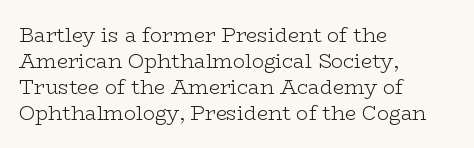
Q: Is the text bold? A: No.
Q: Is the text italic (slanted)? A: No, it is upright.
Q: Is the text underlined? A: No.
Q: How is the paragraph aligned? A: Left-aligned.
Q: Is the spacing between letters normal or unusually wide? A: Normal.
Q: Is the spacing between lines tight, normal or loose? A: Normal.
